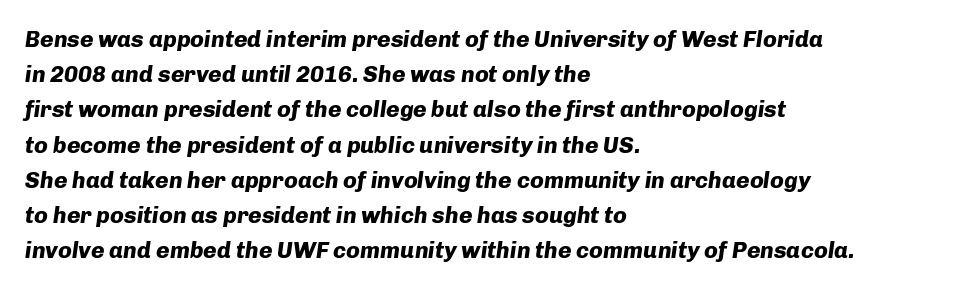
Rule under the text: the space is simply empty. Baseline-to-baseline distance is the conventional proportion of letter height. The font is running at its bold setting. Is the block centered? No — it sits flush against the left margin. Rendered with sloped, italic letterforms. The line texture is even and compact thanks to regular tracking.
